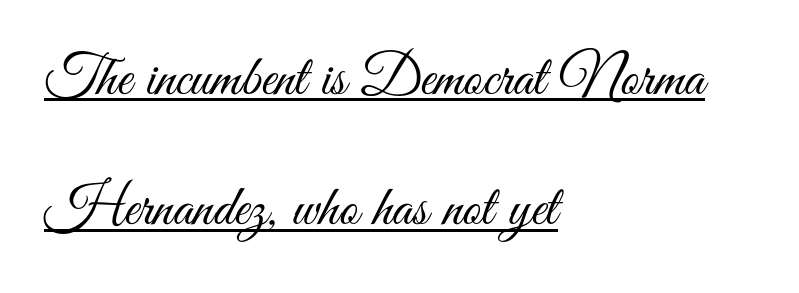
Look at the bottom of the vertical strokes: they stop flat, with no serifs. Line spacing here is loose. No extra tracking has been applied to these lines. This sample has the flowing, uneven cadence of proportional lettering.
